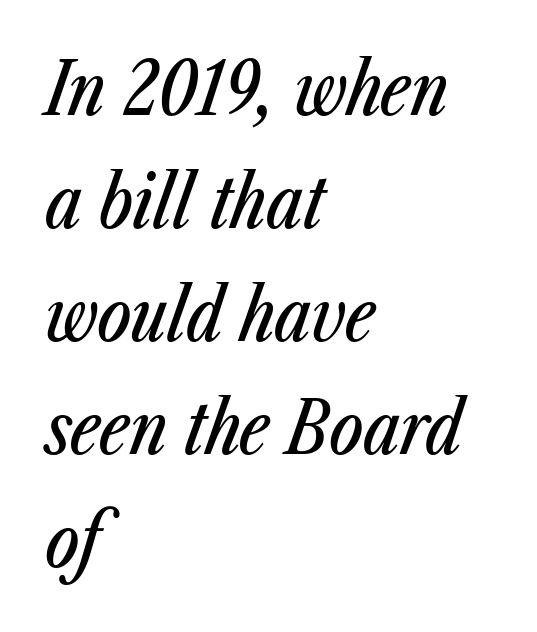
Q: Is the text italic (slanted)? A: Yes, it leans right by about 23 degrees.
Q: Is the text underlined? A: No.
Q: How is the paragraph aligned? A: Left-aligned.
Q: Is the spacing between letters normal or unusually wide? A: Normal.
Q: Is the spacing between lines tight, normal or loose? A: Normal.
Q: Width (condensed, normal, or wide)? A: Condensed.
Q: Stroke contrast? A: Low.
Q: x-height? A: Medium.
Q: Monospaced? A: No.
